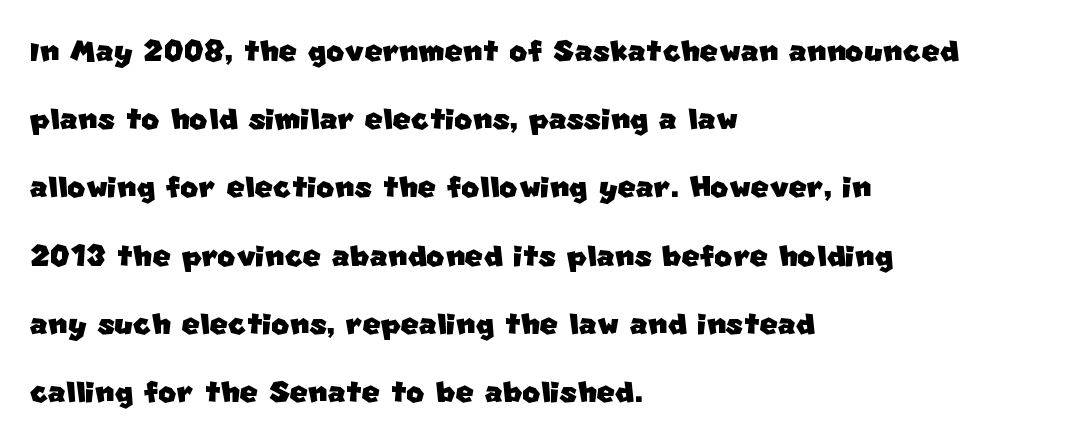
The image shows 39 px sans-serif type; set left-aligned, line spacing 1.75x, normal letter spacing, not underlined; low stroke contrast and a large x-height.
